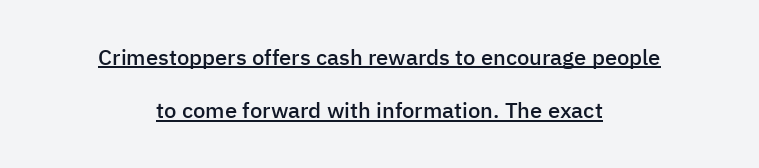
The image shows 22 px text type, upright; set centered, loose line spacing (2.43x), normal letter spacing, underlined.
